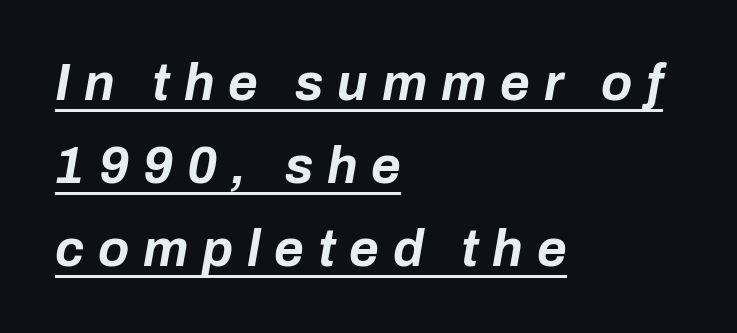
The image shows 51 px bold type, italic (leaning right); set left-aligned, normal line spacing (1.63x), unusually wide letter spacing (+0.27 em), underlined; low stroke contrast and a medium x-height.
